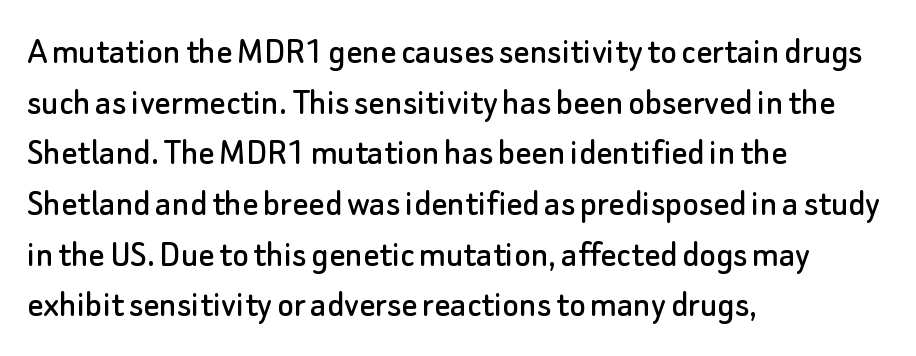
{"serif": "no", "italic": "no", "width": "normal", "stroke_contrast": "low", "x_height": "small", "monospaced": "no", "underline": "no", "align": "left", "line_spacing": "normal", "line_spacing_ratio": 1.3, "letter_spacing": "normal", "letter_spacing_em": 0.0, "glyph_px": 39}
